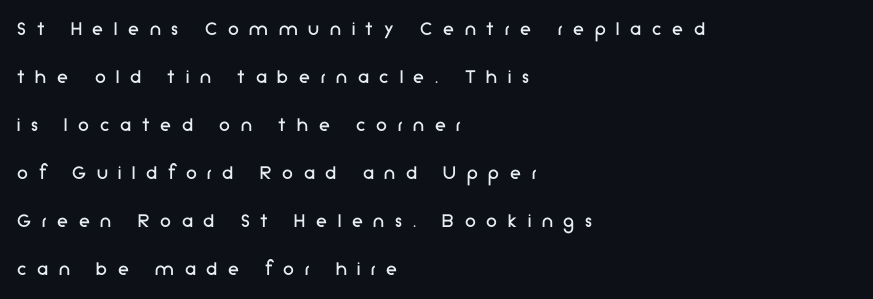
{"italic": "no", "bold": "no", "underline": "no", "align": "left", "line_spacing": "loose", "line_spacing_ratio": 2.18, "letter_spacing": "wide", "letter_spacing_em": 0.49, "glyph_px": 22}
